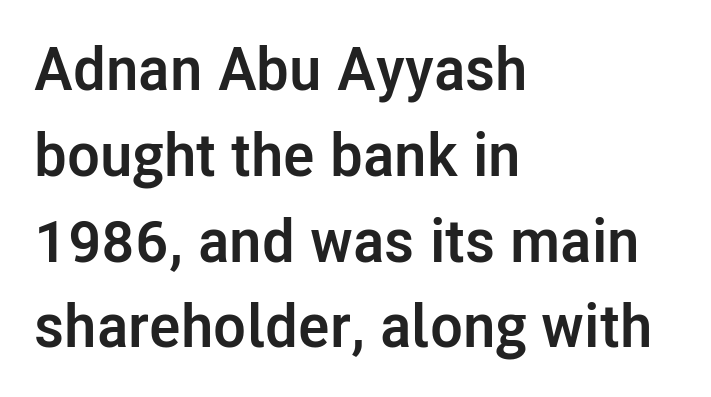
Q: Is the text bold? A: Yes.
Q: Is the text italic (slanted)? A: No, it is upright.
Q: Is the typeface a serif or a sans-serif typeface? A: Sans-serif.
Q: Is the text underlined? A: No.
Q: How is the paragraph aligned? A: Left-aligned.
Q: Is the spacing between letters normal or unusually wide? A: Normal.
Q: Is the spacing between lines tight, normal or loose? A: Normal.
Q: Width (condensed, normal, or wide)? A: Normal.
Q: Stroke contrast? A: Low.
Q: x-height? A: Medium.
Q: Monospaced? A: No.
